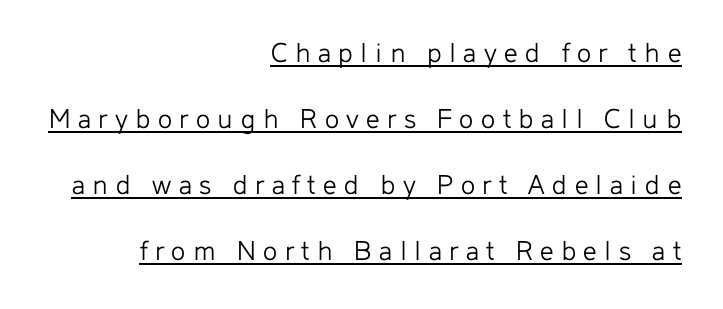
{"serif": "no", "italic": "no", "bold": "no", "weight": "light", "width": "normal", "stroke_contrast": "low", "x_height": "medium", "monospaced": "no", "underline": "yes", "align": "right", "line_spacing": "loose", "line_spacing_ratio": 2.2, "letter_spacing": "wide", "letter_spacing_em": 0.25, "glyph_px": 30}
